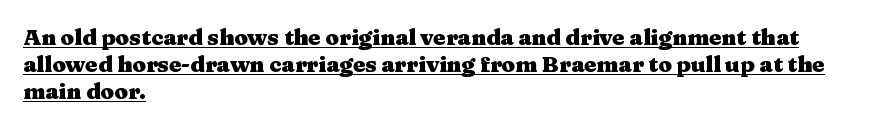
{"italic": "no", "bold": "yes", "underline": "yes", "align": "left", "line_spacing_ratio": 1.23, "letter_spacing": "normal", "letter_spacing_em": 0.0, "glyph_px": 22}
